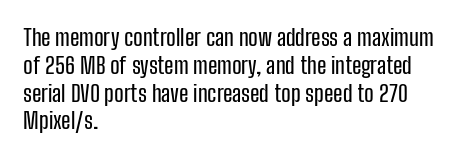
{"italic": "no", "underline": "no", "align": "left", "line_spacing_ratio": 1.21, "letter_spacing": "normal", "letter_spacing_em": 0.0, "glyph_px": 23}
